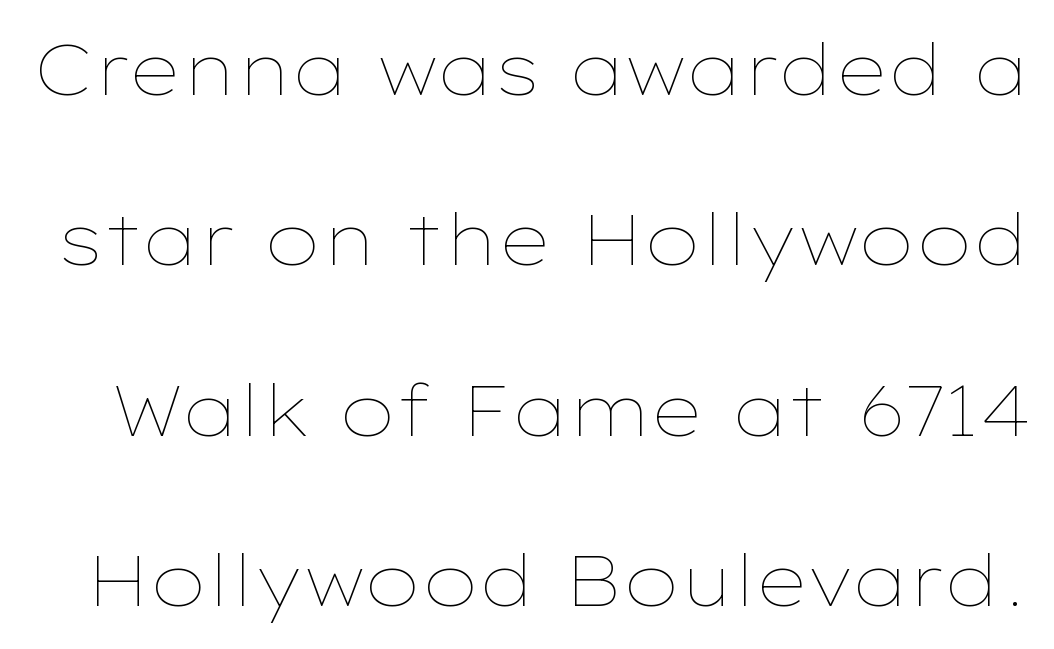
Q: Is the text bold? A: No.
Q: Is the text italic (slanted)? A: No, it is upright.
Q: Is the text underlined? A: No.
Q: Is the spacing between letters normal or unusually wide? A: Normal.
Q: Is the spacing between lines tight, normal or loose? A: Loose.
Q: Width (condensed, normal, or wide)? A: Wide.
Q: Stroke contrast? A: Low.
Q: x-height? A: Medium.
Q: Monospaced? A: No.
